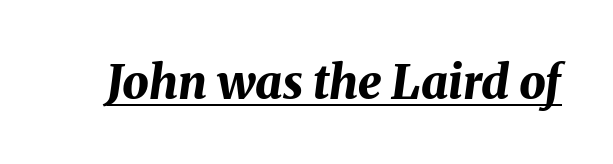
{"italic": "yes", "lean": "right", "slant_degrees": 8, "bold": "yes", "weight": "bold", "width": "normal", "stroke_contrast": "medium", "x_height": "medium", "monospaced": "no", "underline": "yes", "letter_spacing": "normal", "letter_spacing_em": 0.0, "glyph_px": 47}
